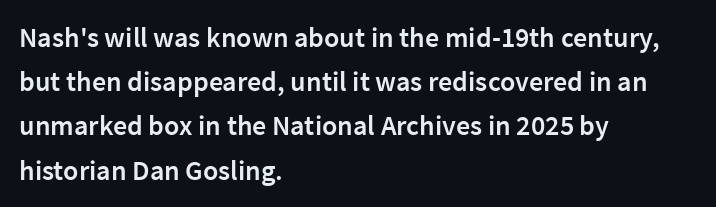
Q: Is the text bold? A: Semi-bold.
Q: Is the text italic (slanted)? A: No, it is upright.
Q: Is the typeface a serif or a sans-serif typeface? A: Sans-serif.
Q: Is the text underlined? A: No.
Q: How is the paragraph aligned? A: Left-aligned.
Q: Is the spacing between letters normal or unusually wide? A: Normal.
Q: Is the spacing between lines tight, normal or loose? A: Normal.
Q: Width (condensed, normal, or wide)? A: Normal.
Q: Stroke contrast? A: Low.
Q: x-height? A: Medium.
Q: Monospaced? A: No.
